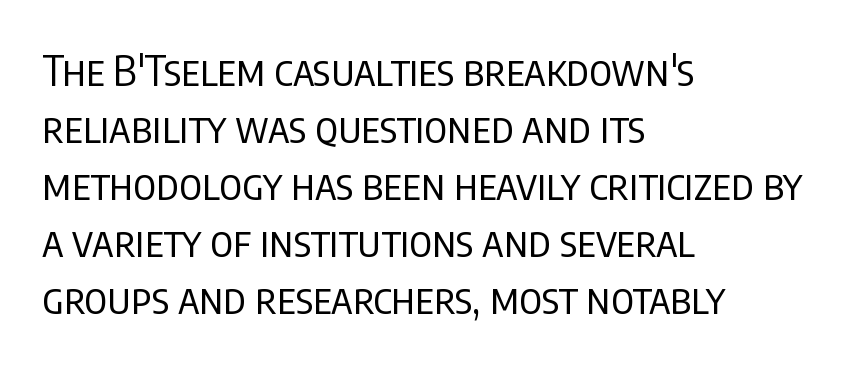
Q: Is the text bold? A: No.
Q: Is the text italic (slanted)? A: No, it is upright.
Q: Is the typeface a serif or a sans-serif typeface? A: Sans-serif.
Q: Is the text underlined? A: No.
Q: How is the paragraph aligned? A: Left-aligned.
Q: Is the spacing between letters normal or unusually wide? A: Normal.
Q: Is the spacing between lines tight, normal or loose? A: Normal.
Q: Width (condensed, normal, or wide)? A: Condensed.
Q: Stroke contrast? A: Low.
Q: x-height? A: Large.
Q: Monospaced? A: No.
